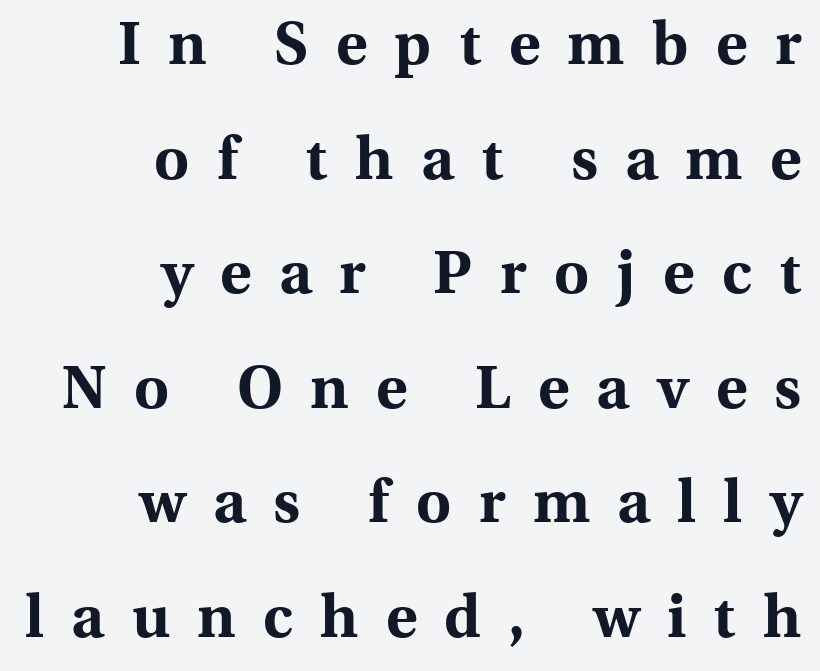
{"serif": "yes", "italic": "no", "bold": "yes", "weight": "bold", "width": "normal", "x_height": "medium", "monospaced": "no", "underline": "no", "align": "right", "line_spacing": "loose", "line_spacing_ratio": 1.91, "letter_spacing": "wide", "letter_spacing_em": 0.46, "glyph_px": 60}
